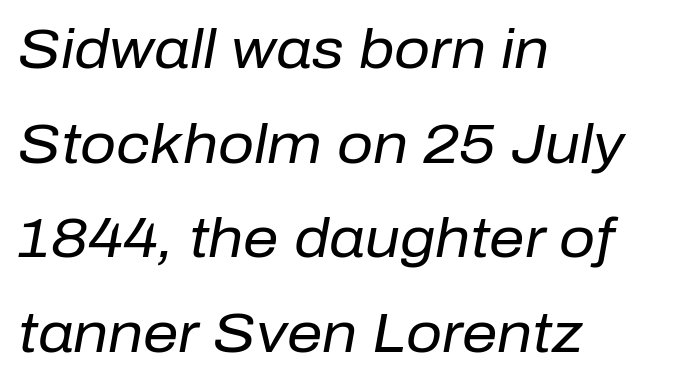
{"italic": "yes", "lean": "right", "slant_degrees": 10, "bold": "no", "weight": "regular", "width": "normal", "stroke_contrast": "low", "x_height": "medium", "monospaced": "no", "underline": "no", "align": "left", "line_spacing": "normal", "line_spacing_ratio": 1.69, "letter_spacing": "normal", "letter_spacing_em": 0.0, "glyph_px": 56}
